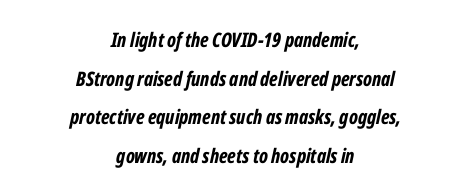
{"italic": "yes", "lean": "right", "slant_degrees": 12, "bold": "yes", "underline": "no", "align": "center", "line_spacing": "loose", "line_spacing_ratio": 1.93, "letter_spacing": "normal", "letter_spacing_em": 0.0, "glyph_px": 20}
